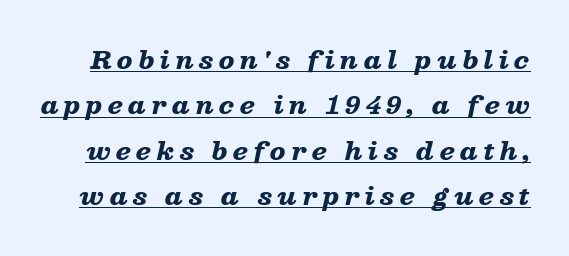
The rendering uses the underline text-decoration. There is plenty of visible air inserted between adjacent glyphs. Quick note: italic. This is heavy type, rendered in bold.
